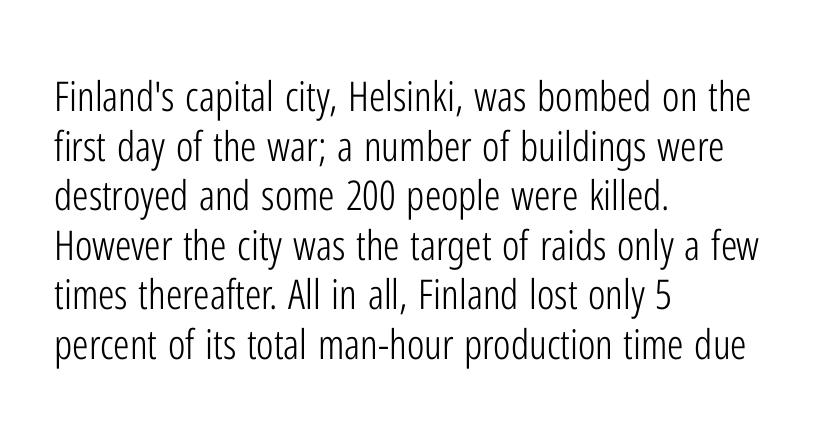
The image shows 41 px light, condensed sans-serif type, upright; set left-aligned, line spacing 1.21x, normal letter spacing, not underlined; low stroke contrast and a medium x-height.
